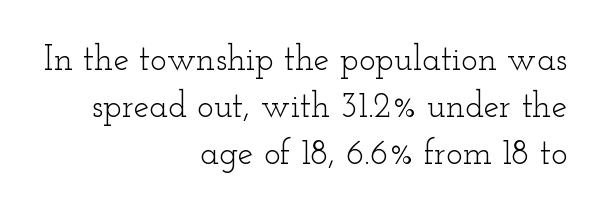
Q: Is the text bold? A: No.
Q: Is the text italic (slanted)? A: No, it is upright.
Q: Is the typeface a serif or a sans-serif typeface? A: Serif.
Q: Is the text underlined? A: No.
Q: How is the paragraph aligned? A: Right-aligned.
Q: Is the spacing between letters normal or unusually wide? A: Normal.
Q: Is the spacing between lines tight, normal or loose? A: Normal.
Q: Width (condensed, normal, or wide)? A: Wide.
Q: Stroke contrast? A: Low.
Q: x-height? A: Small.
Q: Monospaced? A: No.
